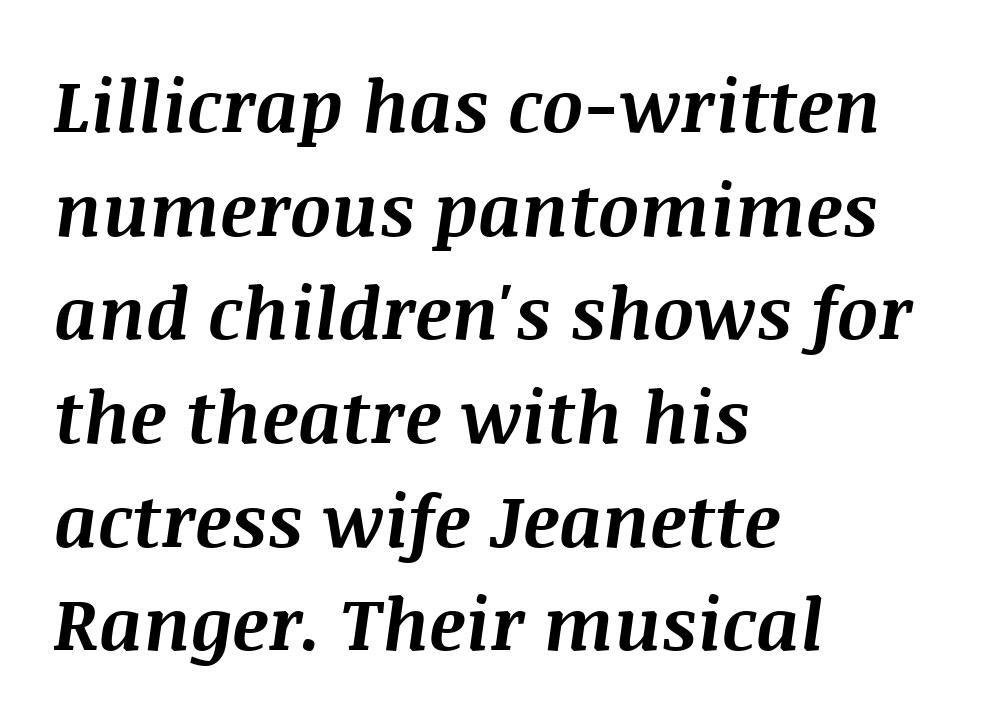
Q: Is the text bold? A: Yes.
Q: Is the text italic (slanted)? A: Yes, it leans right by about 8 degrees.
Q: Is the text underlined? A: No.
Q: How is the paragraph aligned? A: Left-aligned.
Q: Is the spacing between letters normal or unusually wide? A: Normal.
Q: Is the spacing between lines tight, normal or loose? A: Normal.
Q: Width (condensed, normal, or wide)? A: Normal.
Q: Stroke contrast? A: Medium.
Q: x-height? A: Large.
Q: Monospaced? A: No.
